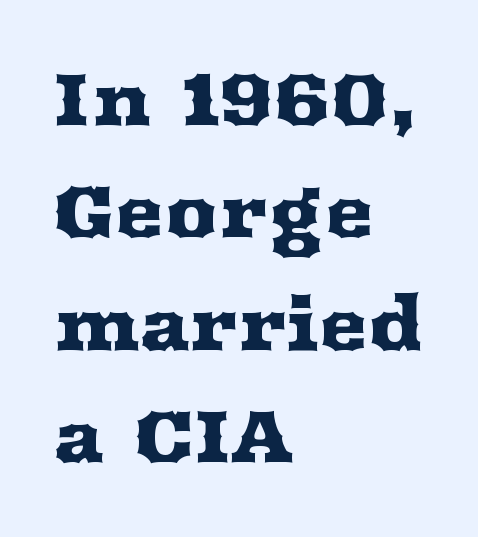
The strip under each line holds only bare page. Proportional: the letters do not fall into vertical columns. Tall strokes in this sample are plumb rather than angled. Letter spacing: default.
